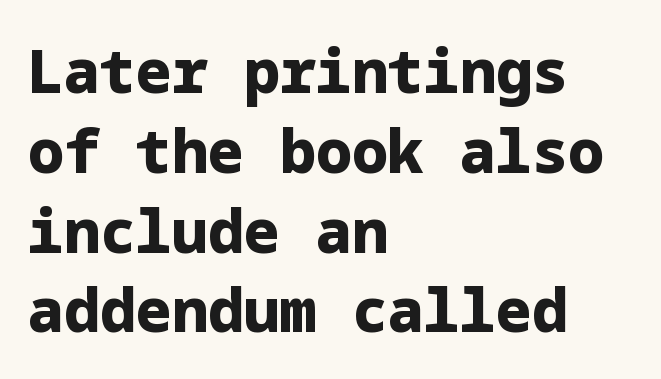
The passage shown is not underscored anywhere. Students, observe: this is what conventionally led text looks like. Tracking here is standard; glyphs follow each other at the usual distance. A full-strength bold gives these letters their thick strokes.
